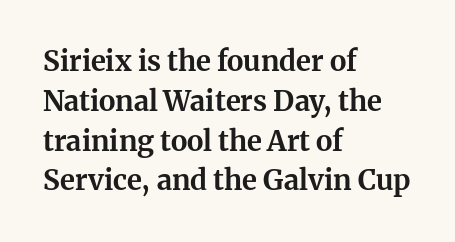
The image shows 28 px bold serif type, upright; set left-aligned, normal line spacing (1.42x), normal letter spacing, not underlined; medium stroke contrast and a medium x-height.
